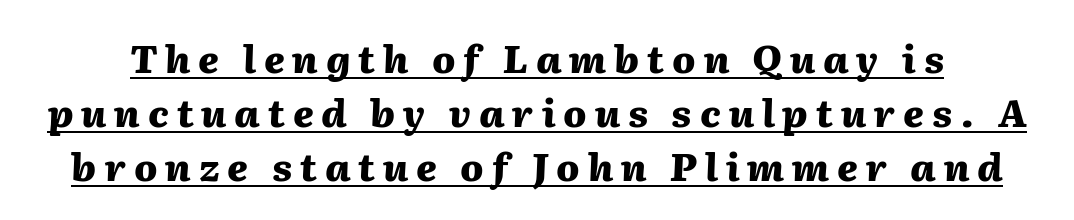
Q: Is the text bold? A: Yes.
Q: Is the text italic (slanted)? A: Yes, it leans right by about 2 degrees.
Q: Is the text underlined? A: Yes.
Q: Is the spacing between letters normal or unusually wide? A: Unusually wide.
Q: Is the spacing between lines tight, normal or loose? A: Normal.
Q: Width (condensed, normal, or wide)? A: Normal.
Q: Stroke contrast? A: Medium.
Q: x-height? A: Medium.
Q: Monospaced? A: No.
